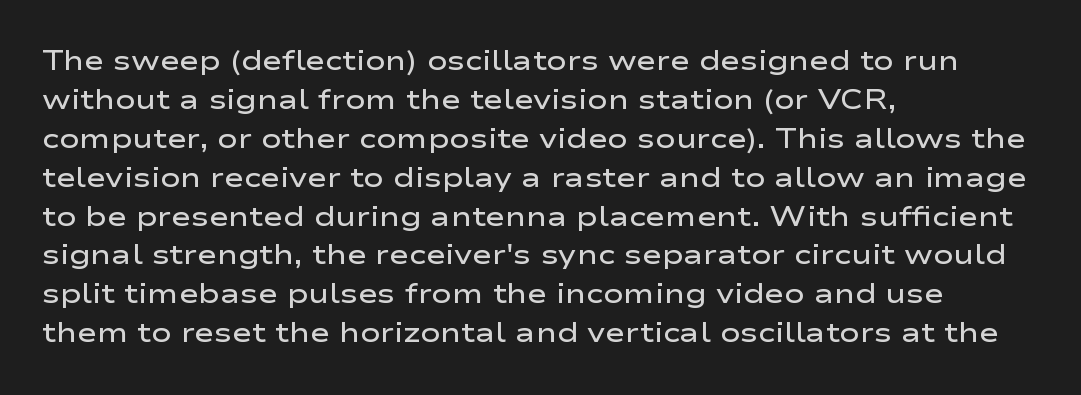
Spacing between characters is what you'd get straight out of the box. The space directly below the letters is spotless. The lines are quadded left. This sample uses an upright cut, with every glyph sitting square on the baseline. Look at the stroke-to-counter ratio: somewhat heavy, a semibold.
